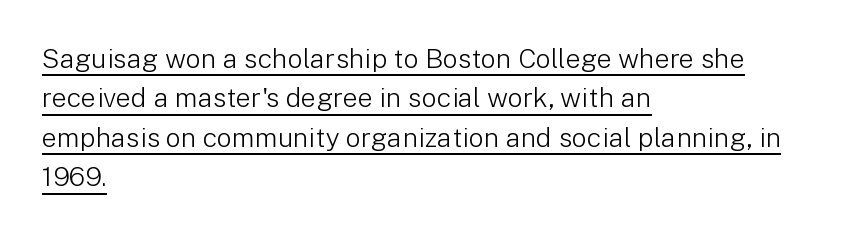
The image shows 27 px text type, upright; set left-aligned, normal line spacing (1.46x), normal letter spacing, underlined.
